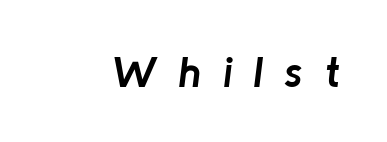
Q: Is the text bold? A: Yes.
Q: Is the text italic (slanted)? A: Yes, it leans right by about 8 degrees.
Q: Is the text underlined? A: No.
Q: Is the spacing between letters normal or unusually wide? A: Unusually wide.
Q: Width (condensed, normal, or wide)? A: Normal.
Q: Stroke contrast? A: Low.
Q: x-height? A: Medium.
Q: Monospaced? A: No.
